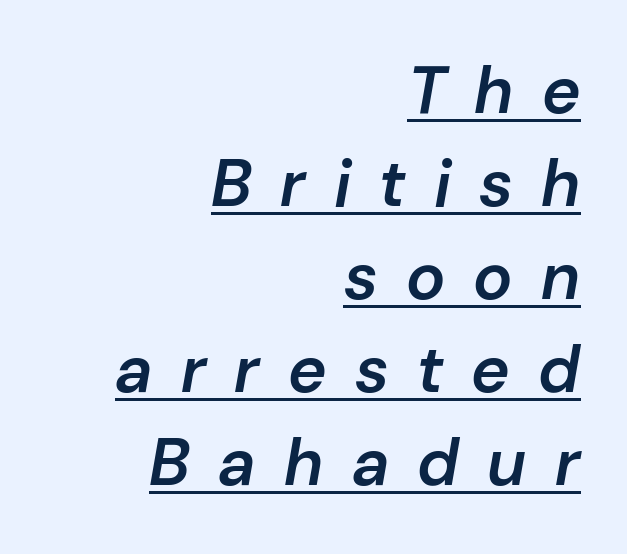
If you drew a line through each stem, it would be angled. The string is rendered with underlining switched on. What weight is shown? A semibold, between regular and bold. Spacing verdict: proportional, widths tailored to each character. Rows of type keep a routine distance in the vertical direction. The letters are spread apart with noticeably loose tracking.
